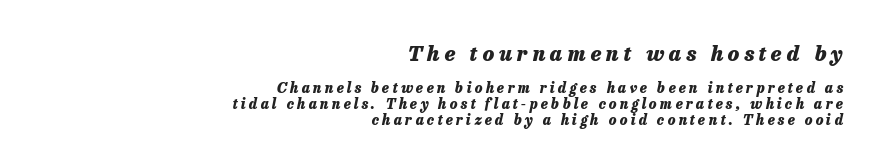
{"italic": "yes", "lean": "right", "slant_degrees": 13, "bold": "yes", "underline": "no", "align": "right", "line_spacing": "tight", "line_spacing_ratio": 1.14, "letter_spacing": "wide", "letter_spacing_em": 0.23, "larger_block": "first", "size_ratio": 1.5, "glyph_px": 21}
